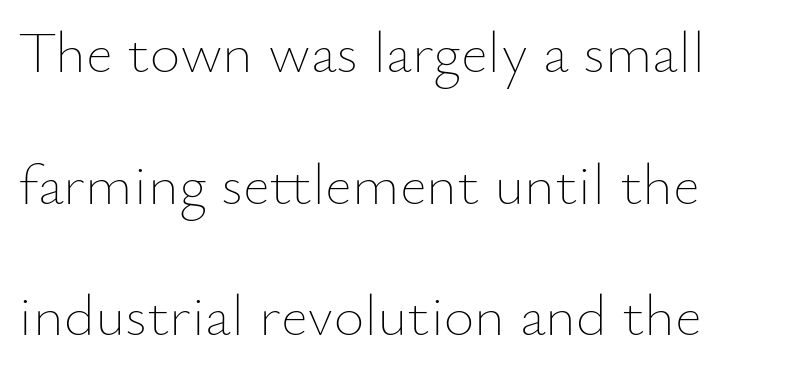
{"italic": "no", "bold": "no", "weight": "thin", "width": "normal", "stroke_contrast": "low", "x_height": "small", "monospaced": "no", "underline": "no", "align": "left", "line_spacing": "loose", "line_spacing_ratio": 2.23, "letter_spacing": "normal", "letter_spacing_em": 0.0, "glyph_px": 59}
